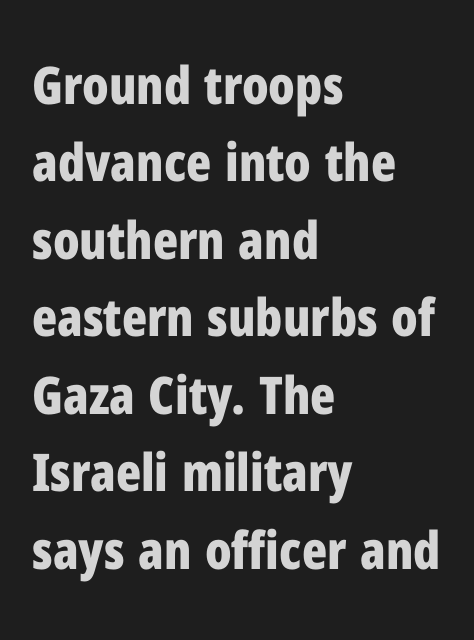
Q: Is the text bold? A: Yes.
Q: Is the text italic (slanted)? A: No, it is upright.
Q: Is the typeface a serif or a sans-serif typeface? A: Sans-serif.
Q: Is the text underlined? A: No.
Q: How is the paragraph aligned? A: Left-aligned.
Q: Is the spacing between letters normal or unusually wide? A: Normal.
Q: Is the spacing between lines tight, normal or loose? A: Normal.
Q: Width (condensed, normal, or wide)? A: Condensed.
Q: Stroke contrast? A: Low.
Q: x-height? A: Medium.
Q: Monospaced? A: No.
